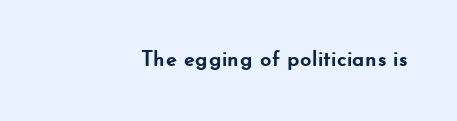
The image shows 22 px bold type, upright; set right-aligned, normal letter spacing, not underlined.
